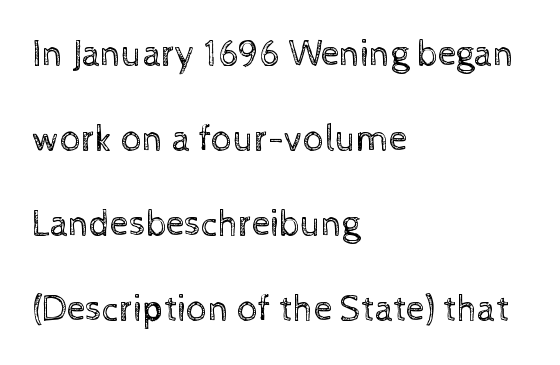
Q: Is the text bold? A: No.
Q: Is the text italic (slanted)? A: No, it is upright.
Q: Is the text underlined? A: No.
Q: How is the paragraph aligned? A: Left-aligned.
Q: Is the spacing between letters normal or unusually wide? A: Normal.
Q: Is the spacing between lines tight, normal or loose? A: Loose.
Q: Width (condensed, normal, or wide)? A: Normal.
Q: x-height? A: Medium.
Q: Monospaced? A: No.
